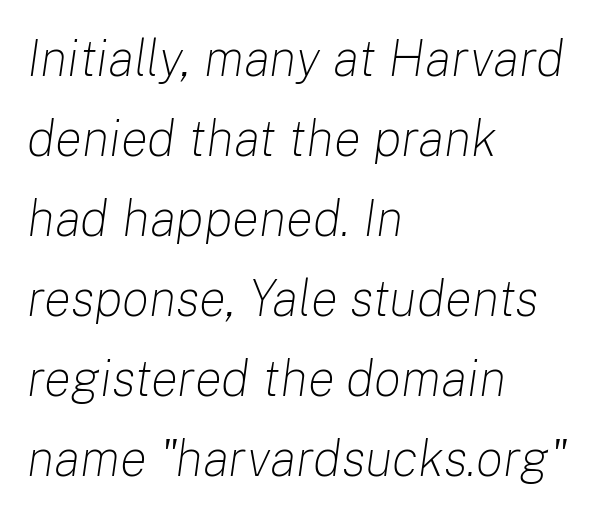
{"italic": "yes", "lean": "right", "slant_degrees": 8, "bold": "no", "weight": "light", "width": "normal", "stroke_contrast": "low", "x_height": "medium", "monospaced": "no", "underline": "no", "align": "left", "line_spacing": "normal", "line_spacing_ratio": 1.57, "letter_spacing": "normal", "letter_spacing_em": 0.0, "glyph_px": 51}
